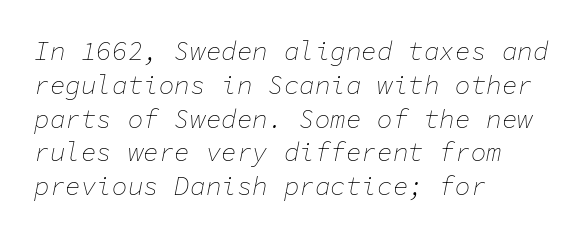
Q: Is the text bold? A: No.
Q: Is the text italic (slanted)? A: Yes, it leans right by about 11 degrees.
Q: Is the text underlined? A: No.
Q: How is the paragraph aligned? A: Left-aligned.
Q: Is the spacing between letters normal or unusually wide? A: Normal.
Q: Is the spacing between lines tight, normal or loose? A: Normal.
